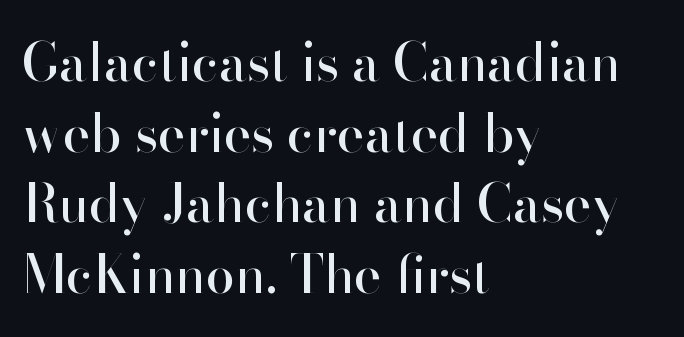
The block of text has a typical density, with ordinary space between rows. These lines are rendered in a variable-pitch font. This rendering employs a face without finishing strokes, i.e., a sans-serif. Which margin do the lines hug? The left one — the right edge is uneven. Inter-character spacing is left at the font's built-in metrics. Upright lettering throughout.
